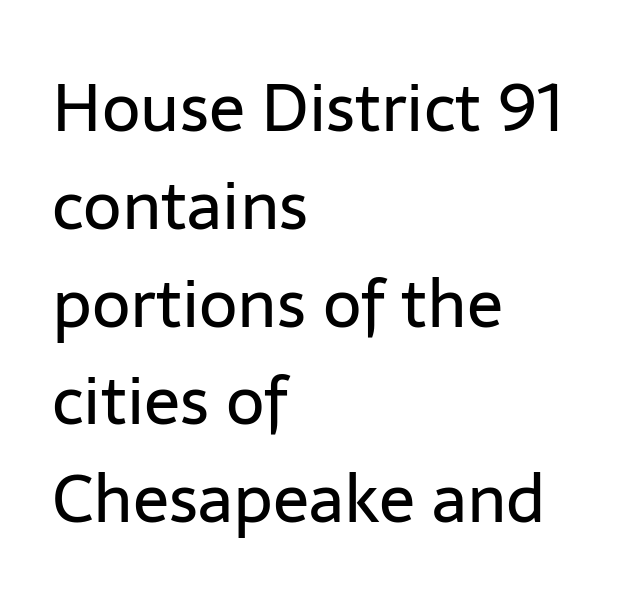
Varying glyph widths throughout — classic text-font behaviour. Words appear dense and cohesive because spacing is normal. Summary of weight: not heavy and not bold. Check under the words: just untouched page. This sample uses an upright cut, with every glyph sitting square on the baseline. A sans-serif font was chosen for this passage.
